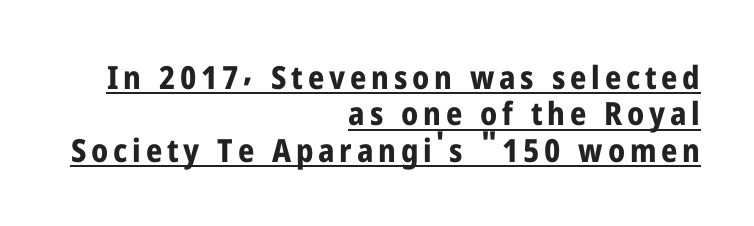
You can tell it's not italic because the verticals are truly vertical. A continuous stroke trails under the words, as in a hyperlink. Its strokes are broad and dark, the hallmark of bold type. The compositor pushed each line to the right boundary. Spacing verdict: proportional, widths tailored to each character.
